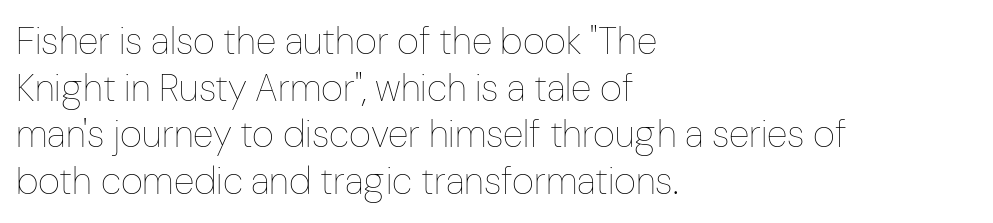
{"italic": "no", "bold": "no", "weight": "thin", "width": "condensed", "stroke_contrast": "low", "x_height": "medium", "monospaced": "no", "underline": "no", "align": "left", "line_spacing_ratio": 1.23, "letter_spacing": "normal", "letter_spacing_em": 0.0, "glyph_px": 38}
